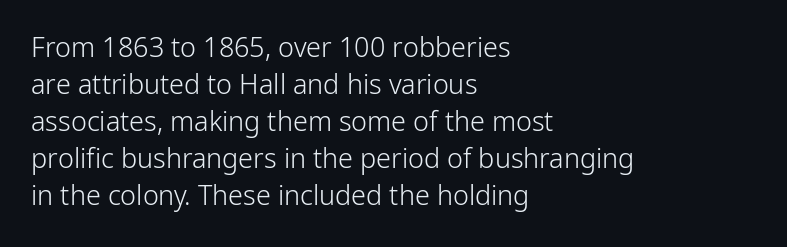
Q: Is the text bold? A: No.
Q: Is the text italic (slanted)? A: No, it is upright.
Q: Is the text underlined? A: No.
Q: How is the paragraph aligned? A: Left-aligned.
Q: Is the spacing between letters normal or unusually wide? A: Normal.
Q: Is the spacing between lines tight, normal or loose? A: Normal.
